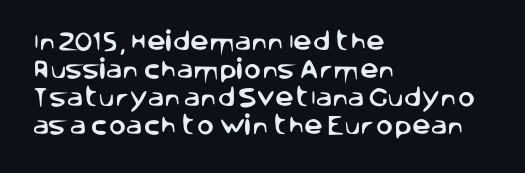
The image shows 21 px text type, upright; set left-aligned, normal line spacing (1.34x), normal letter spacing, not underlined.
